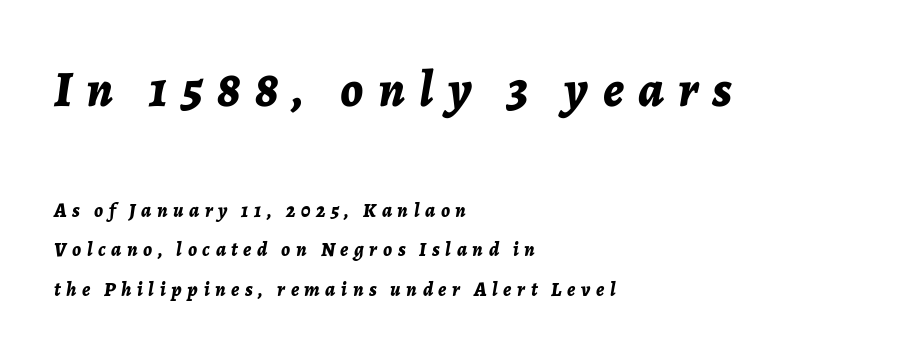
{"italic": "yes", "lean": "right", "slant_degrees": 7, "bold": "yes", "weight": "bold", "width": "normal", "stroke_contrast": "low", "x_height": "medium", "monospaced": "no", "underline": "no", "align": "left", "line_spacing": "loose", "line_spacing_ratio": 1.98, "letter_spacing": "wide", "letter_spacing_em": 0.28, "larger_block": "first", "size_ratio": 2.55, "glyph_px": 51}
